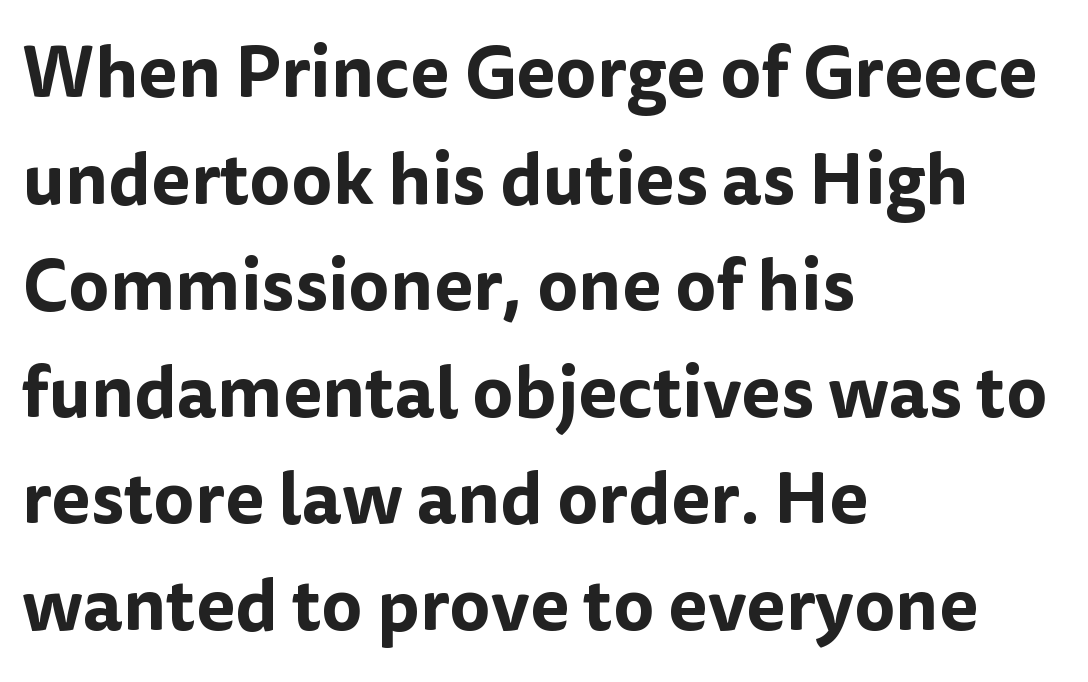
Q: Is the text italic (slanted)? A: No, it is upright.
Q: Is the typeface a serif or a sans-serif typeface? A: Sans-serif.
Q: Is the text underlined? A: No.
Q: How is the paragraph aligned? A: Left-aligned.
Q: Is the spacing between letters normal or unusually wide? A: Normal.
Q: Is the spacing between lines tight, normal or loose? A: Normal.
Q: Width (condensed, normal, or wide)? A: Normal.
Q: Stroke contrast? A: Low.
Q: x-height? A: Medium.
Q: Monospaced? A: No.
